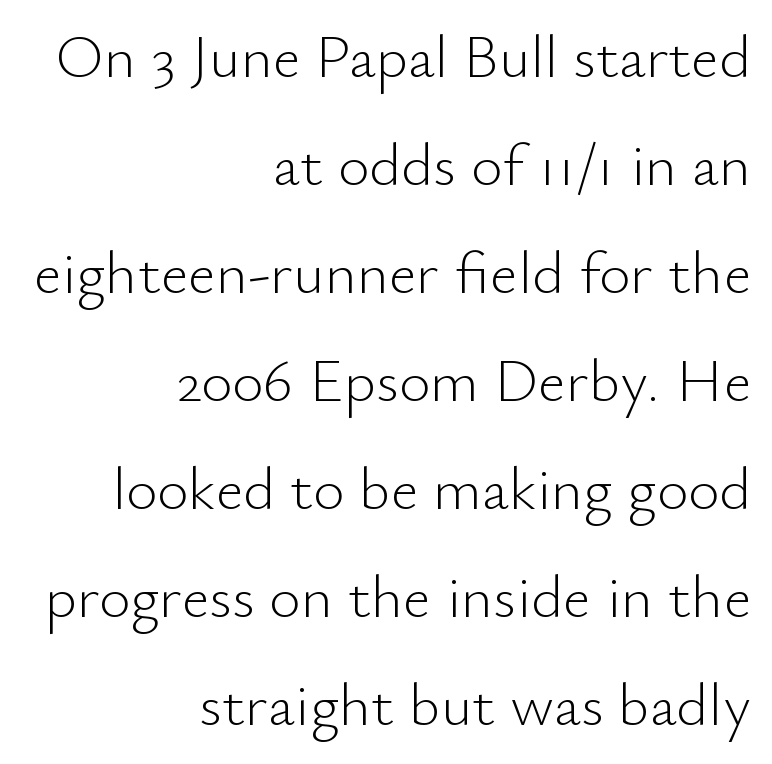
{"serif": "no", "italic": "no", "bold": "no", "weight": "light", "width": "normal", "stroke_contrast": "low", "x_height": "small", "monospaced": "no", "underline": "no", "align": "right", "line_spacing_ratio": 1.77, "letter_spacing": "normal", "letter_spacing_em": 0.0, "glyph_px": 61}
